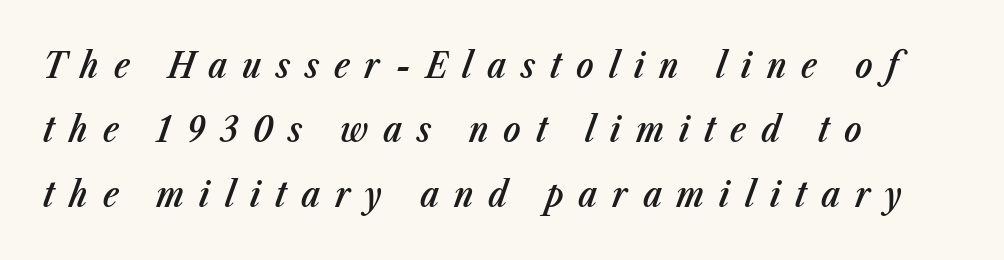
Q: Is the text bold? A: Semi-bold.
Q: Is the text italic (slanted)? A: Yes, it leans right by about 23 degrees.
Q: Is the text underlined? A: No.
Q: How is the paragraph aligned? A: Left-aligned.
Q: Is the spacing between letters normal or unusually wide? A: Unusually wide.
Q: Width (condensed, normal, or wide)? A: Condensed.
Q: Stroke contrast? A: Low.
Q: x-height? A: Medium.
Q: Monospaced? A: No.
